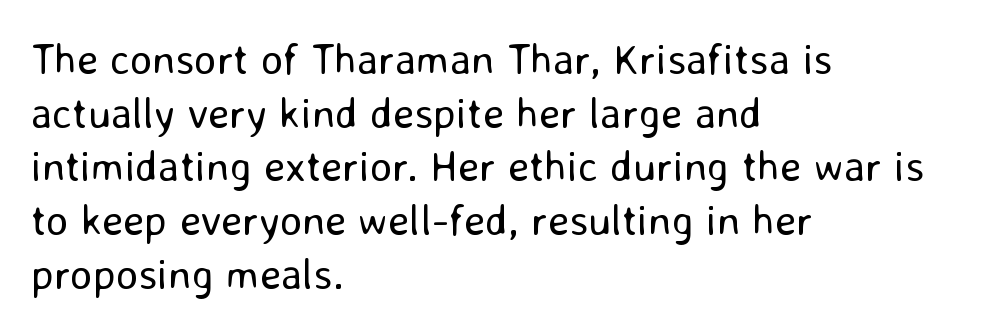
Horizontal alignment here is leftward, the default for most running prose. Looks like regular typesetting: each glyph gets only the width it needs. A sans-serif font was chosen for this passage. The typeface has the unassuming heft of standard copy or less.
